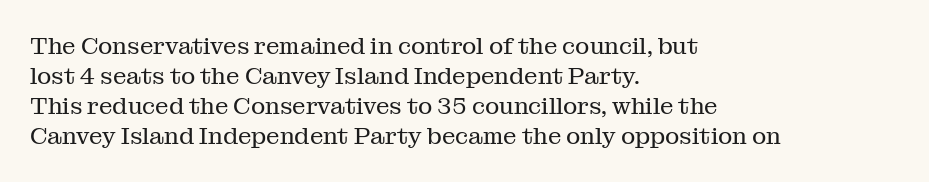
Honestly, there is no underline to notice here at all. The font's upright variant was chosen for this text. Horizontally, the lines are justified to the leading edge only. Bold? No — there's no thickening of the strokes.
